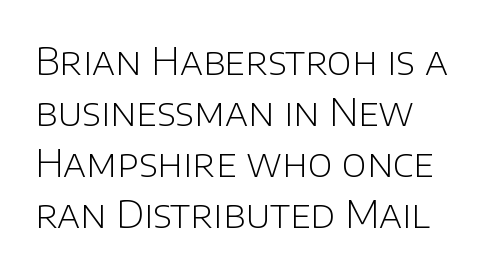
{"serif": "no", "italic": "no", "bold": "no", "weight": "light", "width": "normal", "stroke_contrast": "low", "x_height": "large", "monospaced": "no", "underline": "no", "align": "left", "line_spacing": "normal", "line_spacing_ratio": 1.34, "letter_spacing": "normal", "letter_spacing_em": 0.0, "glyph_px": 38}
